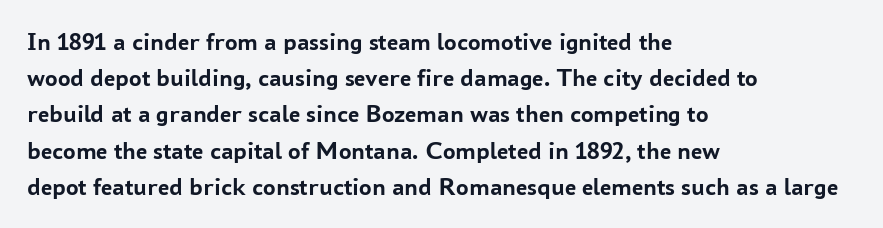
Typesetter's note: full bold, strokes at maximum text heaviness. Rendered with straight, roman letterforms. The line-height multiplier appears to be the usual default. Words appear dense and cohesive because spacing is normal. A student would call this left alignment; a typographer would say flush left, rag right. The baseline area is clear.
